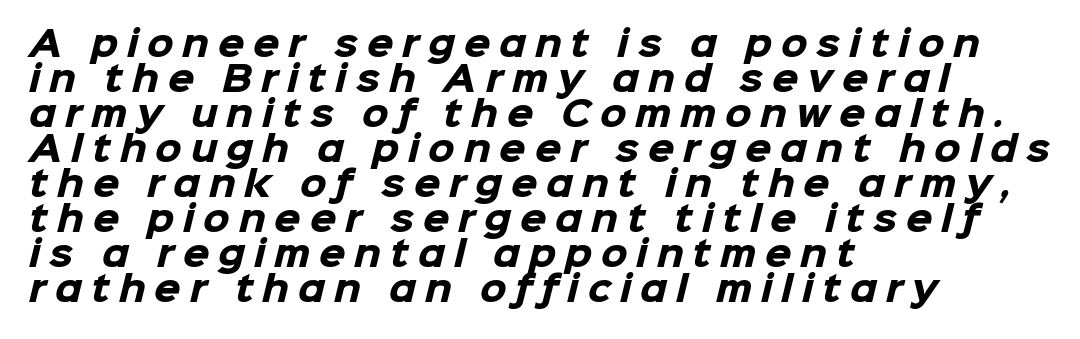
The image shows 34 px heavy sans-serif type; set left-aligned, tight line spacing (1.03x), unusually wide letter spacing (+0.26 em), not underlined; low stroke contrast and a medium x-height.
